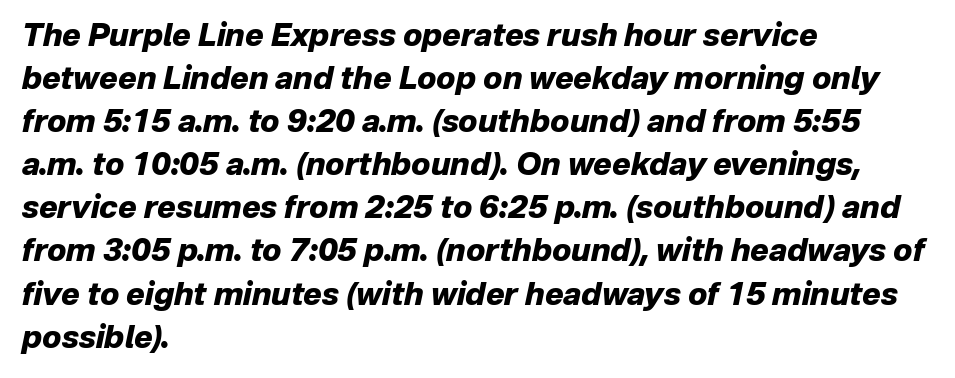
Q: Is the text bold? A: Yes.
Q: Is the text italic (slanted)? A: Yes, it leans right by about 12 degrees.
Q: Is the text underlined? A: No.
Q: How is the paragraph aligned? A: Left-aligned.
Q: Is the spacing between letters normal or unusually wide? A: Normal.
Q: Is the spacing between lines tight, normal or loose? A: Normal.
Q: Width (condensed, normal, or wide)? A: Normal.
Q: Stroke contrast? A: Low.
Q: x-height? A: Medium.
Q: Monospaced? A: No.
